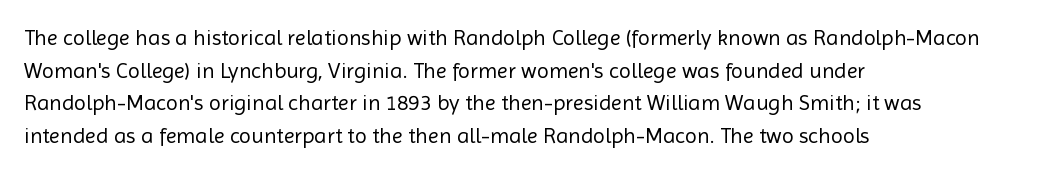
Q: Is the text bold? A: No.
Q: Is the text italic (slanted)? A: No, it is upright.
Q: Is the text underlined? A: No.
Q: How is the paragraph aligned? A: Left-aligned.
Q: Is the spacing between letters normal or unusually wide? A: Normal.
Q: Is the spacing between lines tight, normal or loose? A: Normal.
